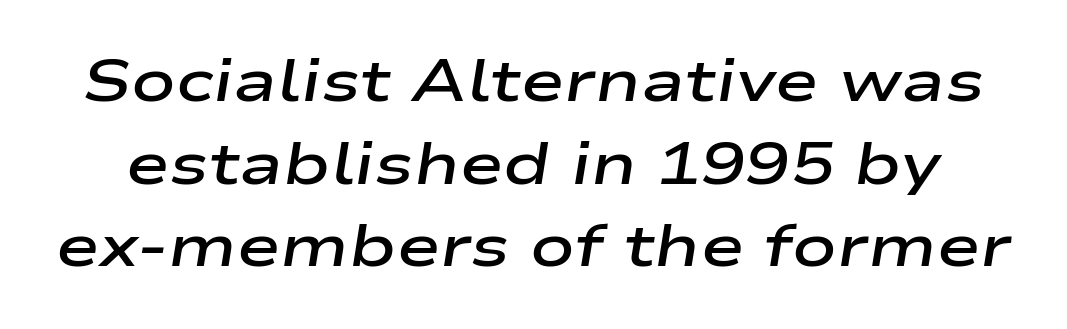
{"italic": "yes", "lean": "right", "slant_degrees": 9, "bold": "semi", "weight": "semibold", "width": "wide", "stroke_contrast": "low", "x_height": "medium", "monospaced": "no", "underline": "no", "line_spacing": "normal", "line_spacing_ratio": 1.4, "letter_spacing": "normal", "letter_spacing_em": 0.0, "glyph_px": 59}
